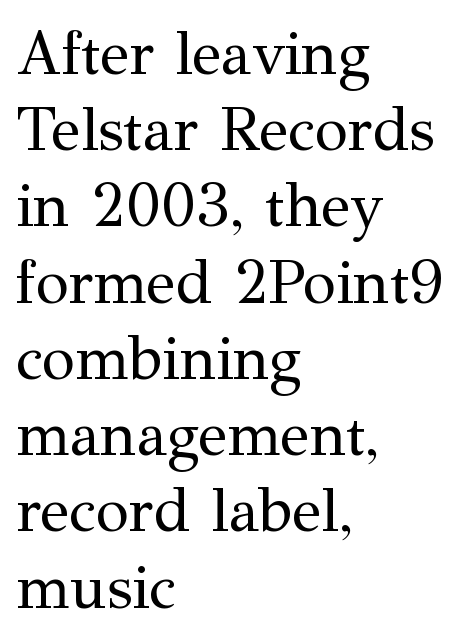
Here the glyphs are tracked normally, forming tight word shapes. Stroke terminals: seriffed. Tall strokes in this sample are plumb rather than angled. Horizontal alignment here is leftward, the default for most running prose. This is not heavy type; no bold has been used.
